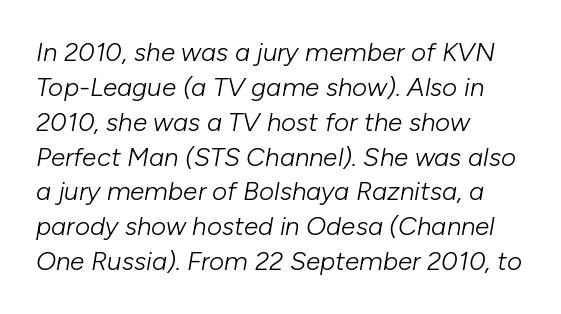
Tracking here is standard; glyphs follow each other at the usual distance. Is the type slanted? Yes — the strokes lean at a clear angle. The cut favours lightness, reaching ordinary text weight at its darkest. Check the space under the baseline: it is left empty. Leftover space on each line is placed entirely after the last word. Evenly set lines give the paragraph a standard silhouette.
